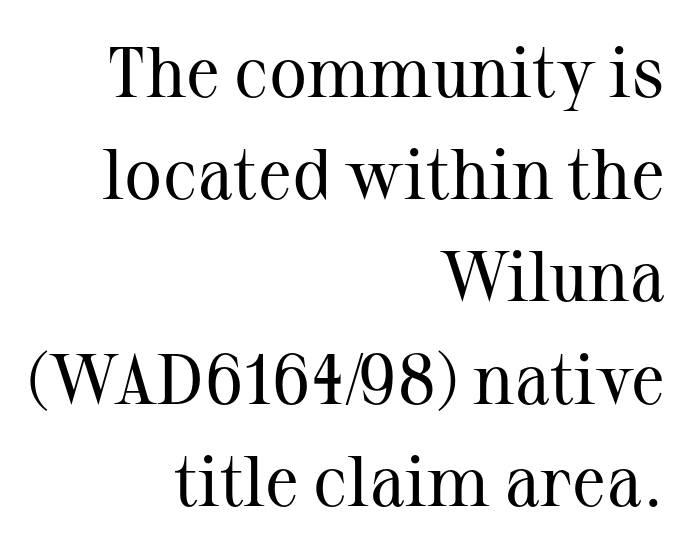
The image shows 71 px regular-weight serif type, upright; set right-aligned, normal line spacing (1.44x), normal letter spacing, not underlined; medium stroke contrast and a medium x-height.
